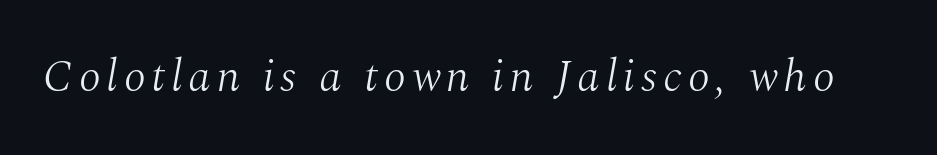
The image shows 45 px light serif type, italic (leaning right); set not underlined; medium stroke contrast and a medium x-height.
